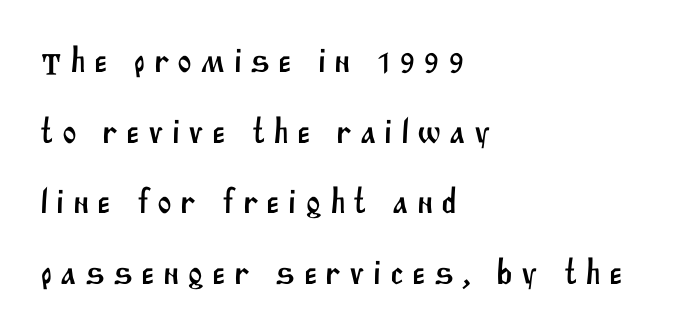
The rendering anchors every line to the left-hand side. These lines stand farther apart than default settings would place them. Letterform terminals end flat and unadorned throughout the passage. The passage shown has open, widely tracked lettering throughout. Lines of text with bare space underneath.
